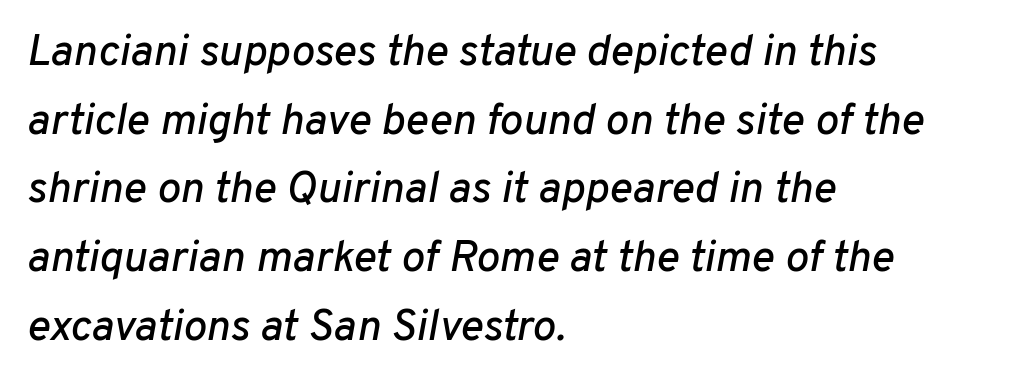
{"italic": "yes", "lean": "right", "slant_degrees": 10, "width": "normal", "stroke_contrast": "low", "x_height": "medium", "monospaced": "no", "underline": "no", "align": "left", "line_spacing": "normal", "line_spacing_ratio": 1.56, "letter_spacing": "normal", "letter_spacing_em": 0.0, "glyph_px": 44}
